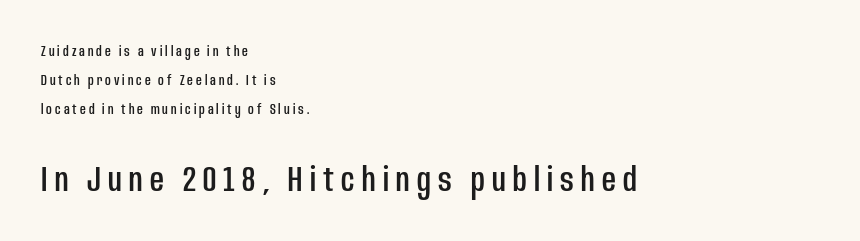
{"serif": "no", "italic": "no", "width": "condensed", "stroke_contrast": "low", "x_height": "large", "monospaced": "no", "underline": "no", "align": "left", "line_spacing": "loose", "line_spacing_ratio": 2.08, "letter_spacing": "wide", "letter_spacing_em": 0.21, "larger_block": "second", "size_ratio": 2.43, "glyph_px": 34}
